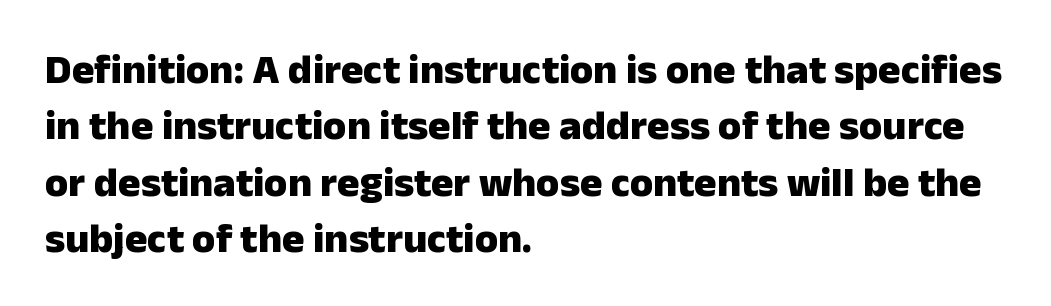
The image shows 42 px heavy sans-serif type, upright; set left-aligned, normal line spacing (1.34x), normal letter spacing, not underlined; low stroke contrast and a medium x-height.
